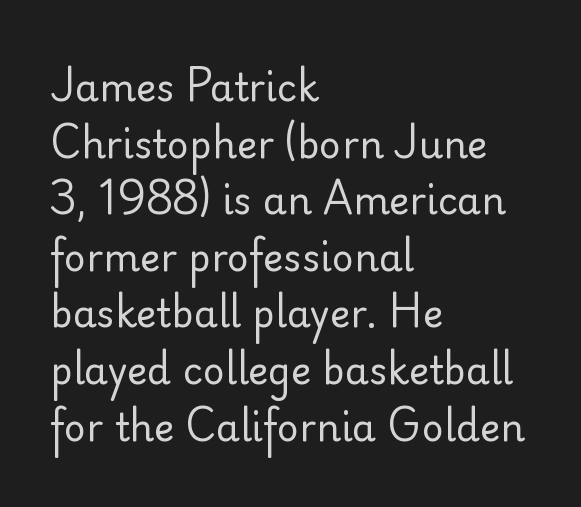
{"serif": "no", "italic": "no", "bold": "no", "weight": "regular", "width": "normal", "stroke_contrast": "low", "x_height": "small", "monospaced": "no", "underline": "no", "align": "left", "line_spacing": "normal", "line_spacing_ratio": 1.49, "letter_spacing": "normal", "letter_spacing_em": 0.0, "glyph_px": 38}
